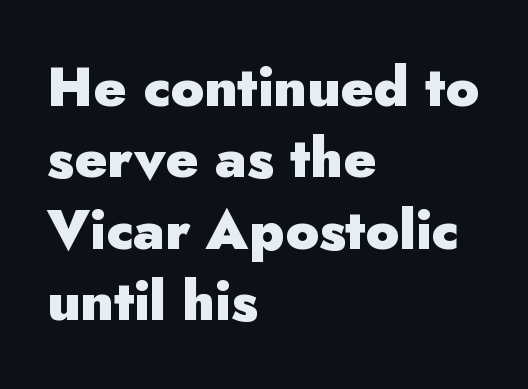
Q: Is the text bold? A: Yes.
Q: Is the text italic (slanted)? A: No, it is upright.
Q: Is the typeface a serif or a sans-serif typeface? A: Sans-serif.
Q: Is the text underlined? A: No.
Q: How is the paragraph aligned? A: Left-aligned.
Q: Is the spacing between letters normal or unusually wide? A: Normal.
Q: Is the spacing between lines tight, normal or loose? A: Normal.
Q: Width (condensed, normal, or wide)? A: Normal.
Q: Stroke contrast? A: Low.
Q: x-height? A: Small.
Q: Monospaced? A: No.
